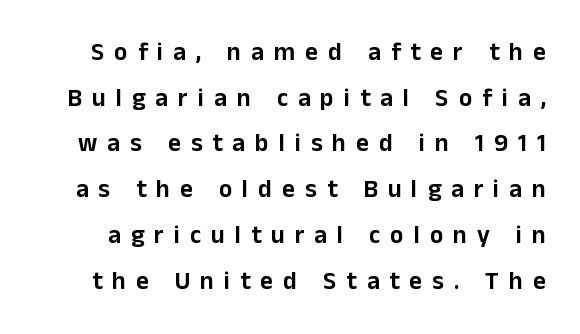
The image shows 25 px text type, upright; set line spacing 1.83x, unusually wide letter spacing (+0.4 em), not underlined.
